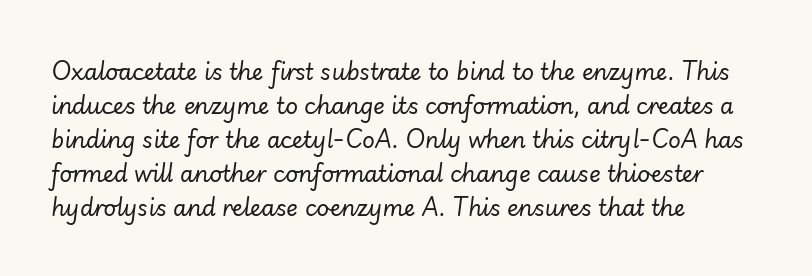
{"italic": "yes", "lean": "right", "slant_degrees": 7, "bold": "no", "underline": "no", "align": "left", "line_spacing": "normal", "line_spacing_ratio": 1.54, "letter_spacing": "normal", "letter_spacing_em": 0.0, "glyph_px": 22}
